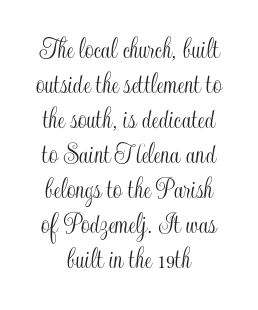
Q: Is the text italic (slanted)? A: Yes.
Q: Is the text underlined? A: No.
Q: How is the paragraph aligned? A: Centered.
Q: Is the spacing between letters normal or unusually wide? A: Normal.
Q: Is the spacing between lines tight, normal or loose? A: Tight.
Q: Width (condensed, normal, or wide)? A: Condensed.
Q: x-height? A: Small.
Q: Monospaced? A: No.
